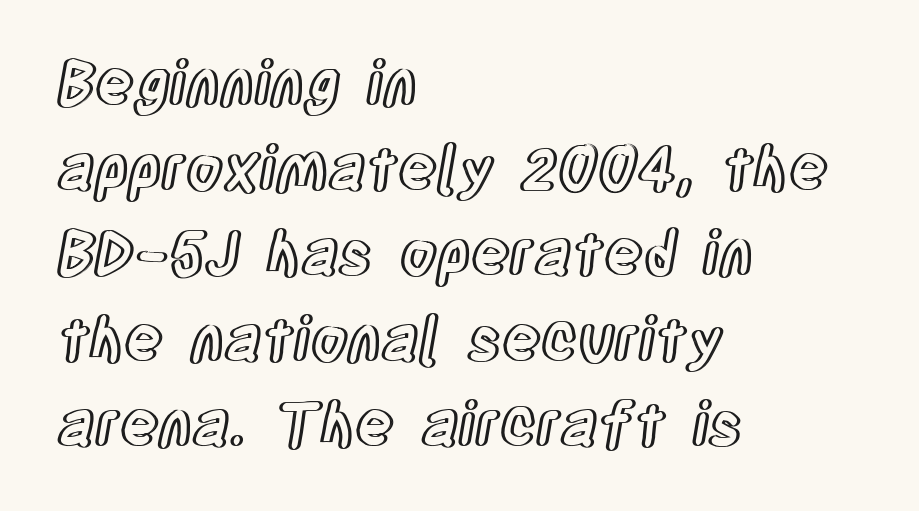
Q: Is the text italic (slanted)? A: Yes.
Q: Is the text underlined? A: No.
Q: How is the paragraph aligned? A: Left-aligned.
Q: Is the spacing between letters normal or unusually wide? A: Normal.
Q: Is the spacing between lines tight, normal or loose? A: Normal.
Q: Width (condensed, normal, or wide)? A: Condensed.
Q: x-height? A: Large.
Q: Monospaced? A: No.
